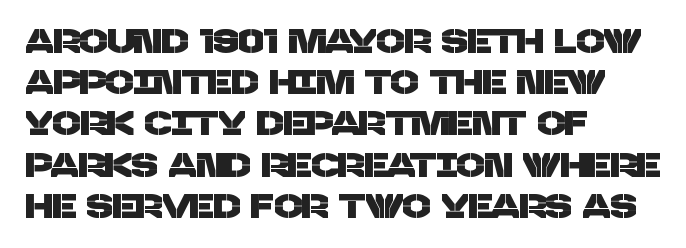
The image shows 33 px sans-serif type; set left-aligned, normal line spacing (1.25x), normal letter spacing, not underlined; low stroke contrast and a large x-height.
